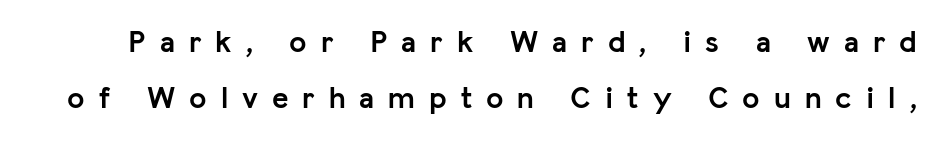
Q: Is the text bold? A: Yes.
Q: Is the text italic (slanted)? A: No, it is upright.
Q: Is the typeface a serif or a sans-serif typeface? A: Sans-serif.
Q: Is the text underlined? A: No.
Q: Is the spacing between letters normal or unusually wide? A: Unusually wide.
Q: Width (condensed, normal, or wide)? A: Normal.
Q: Stroke contrast? A: Low.
Q: x-height? A: Medium.
Q: Monospaced? A: No.
